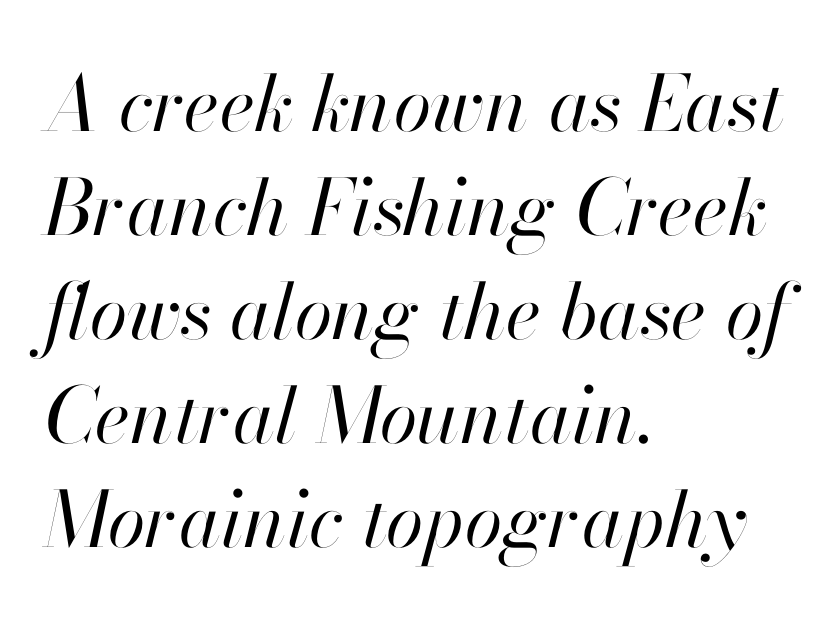
{"italic": "yes", "lean": "right", "slant_degrees": 13, "bold": "no", "weight": "regular", "width": "normal", "stroke_contrast": "high", "x_height": "small", "monospaced": "no", "underline": "no", "align": "left", "line_spacing": "normal", "line_spacing_ratio": 1.35, "letter_spacing": "normal", "letter_spacing_em": 0.0, "glyph_px": 77}
